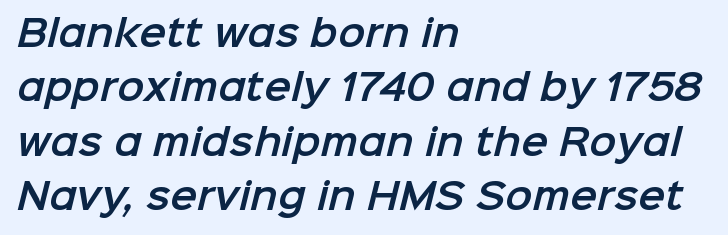
{"serif": "no", "width": "normal", "stroke_contrast": "low", "x_height": "medium", "monospaced": "no", "underline": "no", "align": "left", "line_spacing": "normal", "line_spacing_ratio": 1.51, "letter_spacing": "normal", "letter_spacing_em": 0.0, "glyph_px": 36}
